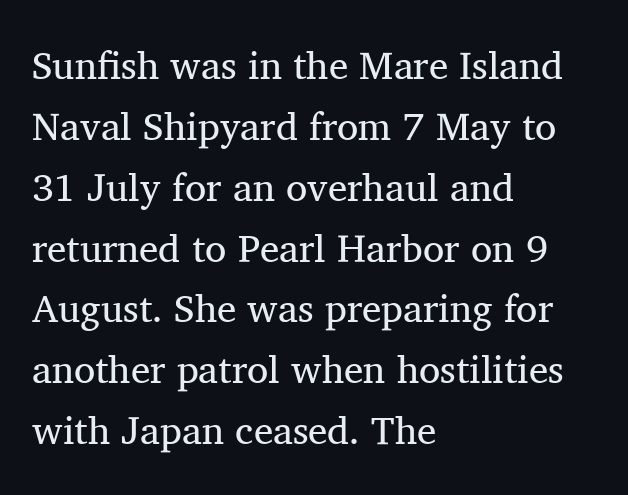
Ordinary non-slanted type is in use. These lines are set flush left with a ragged right edge. The passage shown is typed in a proportional face where columns would drift. In terms of letterform style, serifs are clearly present. Letters rest on an invisible, unmarked baseline.
